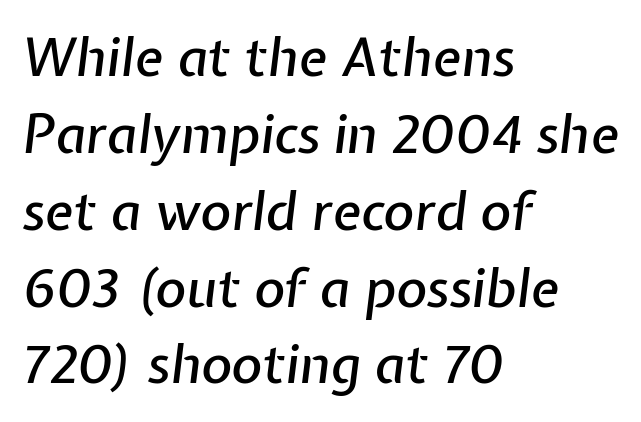
{"italic": "yes", "lean": "right", "slant_degrees": 7, "width": "normal", "stroke_contrast": "low", "x_height": "medium", "monospaced": "no", "underline": "no", "align": "left", "line_spacing": "normal", "line_spacing_ratio": 1.45, "letter_spacing": "normal", "letter_spacing_em": 0.0, "glyph_px": 53}
